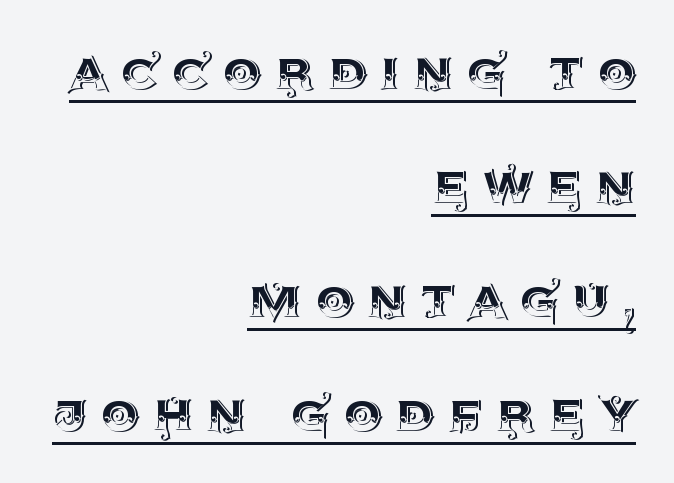
Q: Is the text italic (slanted)? A: No, it is upright.
Q: Is the text underlined? A: Yes.
Q: How is the paragraph aligned? A: Right-aligned.
Q: Is the spacing between letters normal or unusually wide? A: Unusually wide.
Q: Width (condensed, normal, or wide)? A: Normal.
Q: x-height? A: Large.
Q: Monospaced? A: No.
